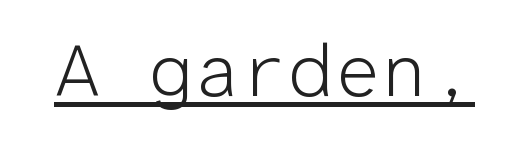
Students, note that the glyphs here touch the page at normal intervals. These lines are rendered in a fixed-pitch font. The cut favours lightness, reaching ordinary text weight at its darkest. The rendered words wear a rule along their underside.
